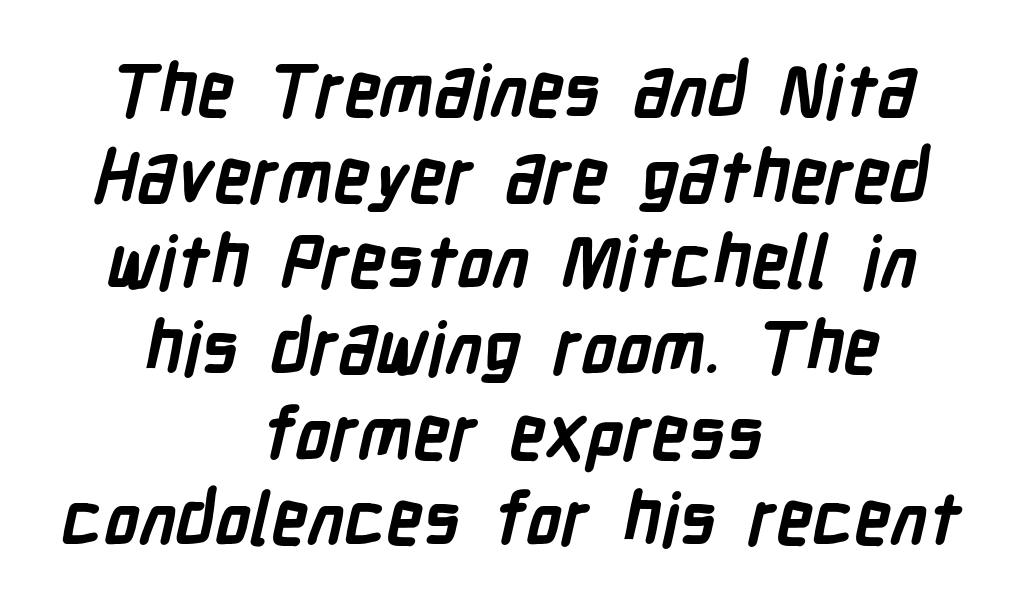
Do the characters align in a grid? No, the font is proportional. Neither beginnings nor endings align; midpoints do. To sum up the face: it is a sans, with no serifs. Emphasis by weight is at full strength: bold. The area under the type is left untouched.
